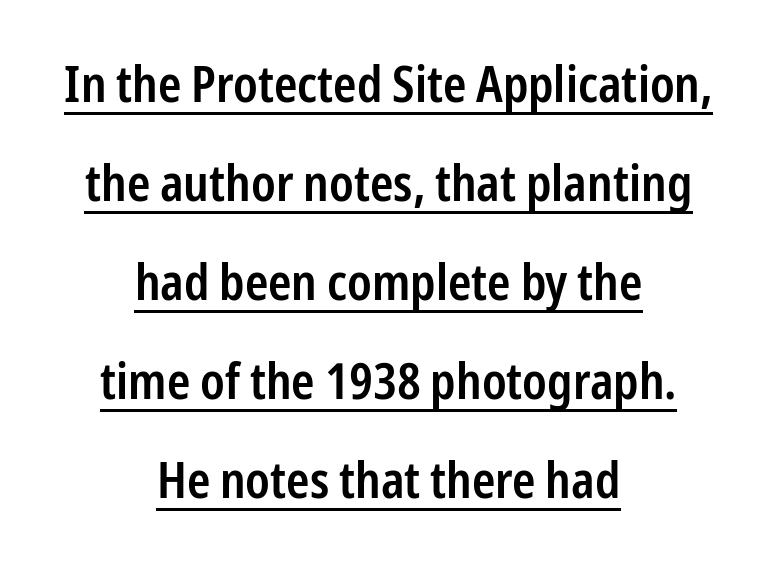
Q: Is the text bold? A: Semi-bold.
Q: Is the text italic (slanted)? A: No, it is upright.
Q: Is the typeface a serif or a sans-serif typeface? A: Sans-serif.
Q: Is the text underlined? A: Yes.
Q: How is the paragraph aligned? A: Centered.
Q: Is the spacing between letters normal or unusually wide? A: Normal.
Q: Is the spacing between lines tight, normal or loose? A: Loose.
Q: Width (condensed, normal, or wide)? A: Condensed.
Q: Stroke contrast? A: Low.
Q: x-height? A: Medium.
Q: Monospaced? A: No.
